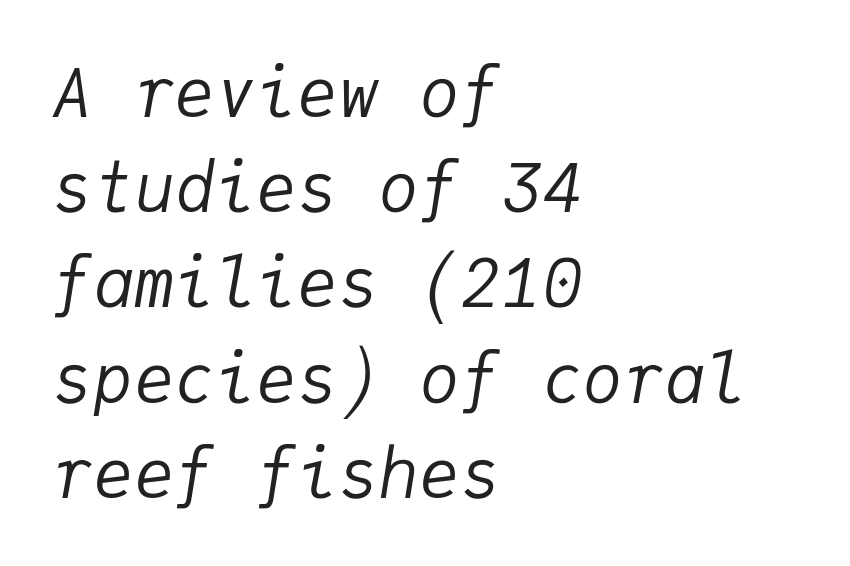
{"italic": "yes", "lean": "right", "slant_degrees": 9, "bold": "no", "weight": "regular", "width": "normal", "stroke_contrast": "low", "x_height": "medium", "monospaced": "yes", "underline": "no", "align": "left", "line_spacing": "normal", "line_spacing_ratio": 1.4, "letter_spacing": "normal", "letter_spacing_em": 0.0, "glyph_px": 68}
